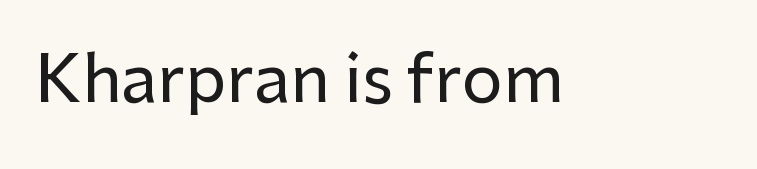
{"serif": "no", "italic": "no", "width": "normal", "stroke_contrast": "low", "x_height": "medium", "monospaced": "no", "underline": "no", "letter_spacing": "normal", "letter_spacing_em": 0.0, "glyph_px": 65}
